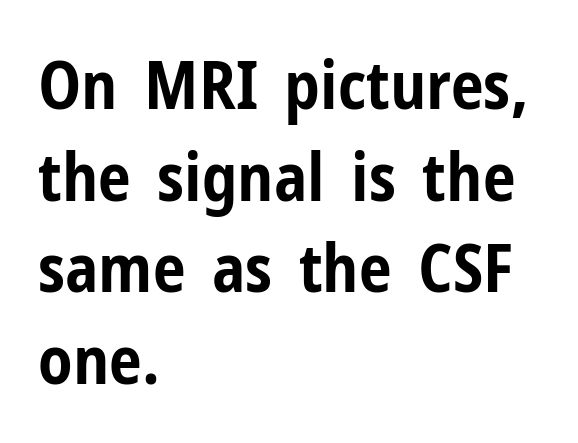
Descenders hang freely into open space. A typesetter would call this proportional, since set widths differ per character. Weight: bold. A sans-serif font was chosen for this passage. No italicization has been applied; the sample stays upright. Caption: standard tracking, unaltered.
